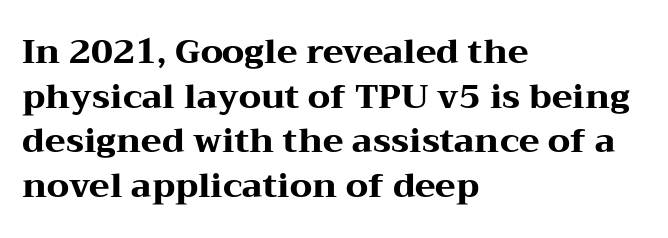
Q: Is the text bold? A: Yes.
Q: Is the text italic (slanted)? A: No, it is upright.
Q: Is the typeface a serif or a sans-serif typeface? A: Serif.
Q: Is the text underlined? A: No.
Q: How is the paragraph aligned? A: Left-aligned.
Q: Is the spacing between letters normal or unusually wide? A: Normal.
Q: Is the spacing between lines tight, normal or loose? A: Normal.
Q: Width (condensed, normal, or wide)? A: Wide.
Q: Stroke contrast? A: Medium.
Q: x-height? A: Medium.
Q: Monospaced? A: No.
